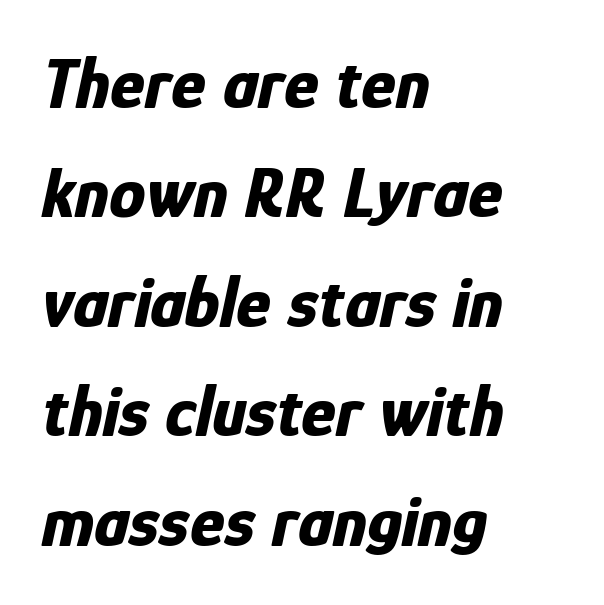
The image shows 73 px bold, condensed type, italic (leaning right); set left-aligned, normal line spacing (1.5x), normal letter spacing, not underlined; low stroke contrast and a medium x-height.
